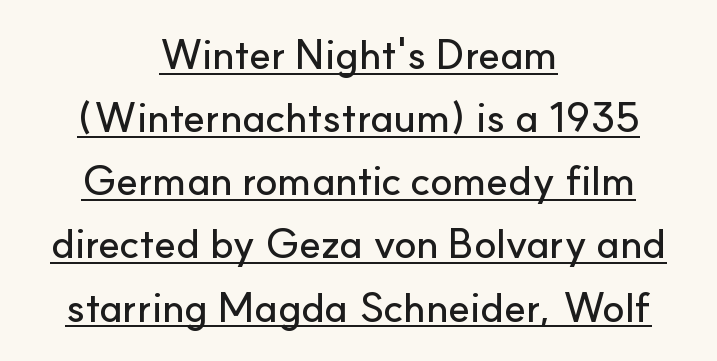
Q: Is the text italic (slanted)? A: No, it is upright.
Q: Is the typeface a serif or a sans-serif typeface? A: Sans-serif.
Q: Is the text underlined? A: Yes.
Q: How is the paragraph aligned? A: Centered.
Q: Is the spacing between letters normal or unusually wide? A: Normal.
Q: Is the spacing between lines tight, normal or loose? A: Normal.
Q: Width (condensed, normal, or wide)? A: Normal.
Q: Stroke contrast? A: Low.
Q: x-height? A: Small.
Q: Monospaced? A: No.
